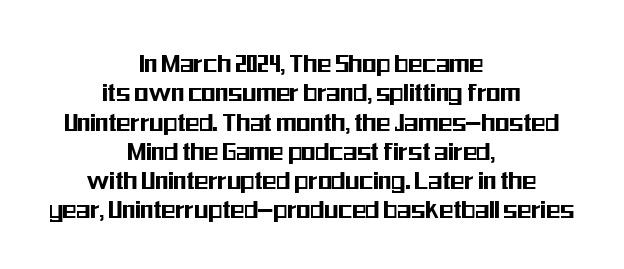
Q: Is the text italic (slanted)? A: No, it is upright.
Q: Is the typeface a serif or a sans-serif typeface? A: Sans-serif.
Q: Is the text underlined? A: No.
Q: How is the paragraph aligned? A: Centered.
Q: Is the spacing between letters normal or unusually wide? A: Normal.
Q: Is the spacing between lines tight, normal or loose? A: Tight.
Q: Width (condensed, normal, or wide)? A: Condensed.
Q: Stroke contrast? A: Medium.
Q: x-height? A: Medium.
Q: Monospaced? A: No.
